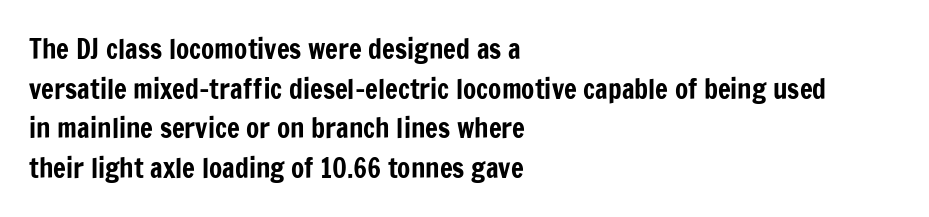
Reading down the column, the eye jumps a familiar distance to each next line. The gaps between neighbouring characters are ordinary and unremarkable. Every character sits straight up, as roman type does. These lines stack with their left ends in a neat column. Bare-footed words on every line.
